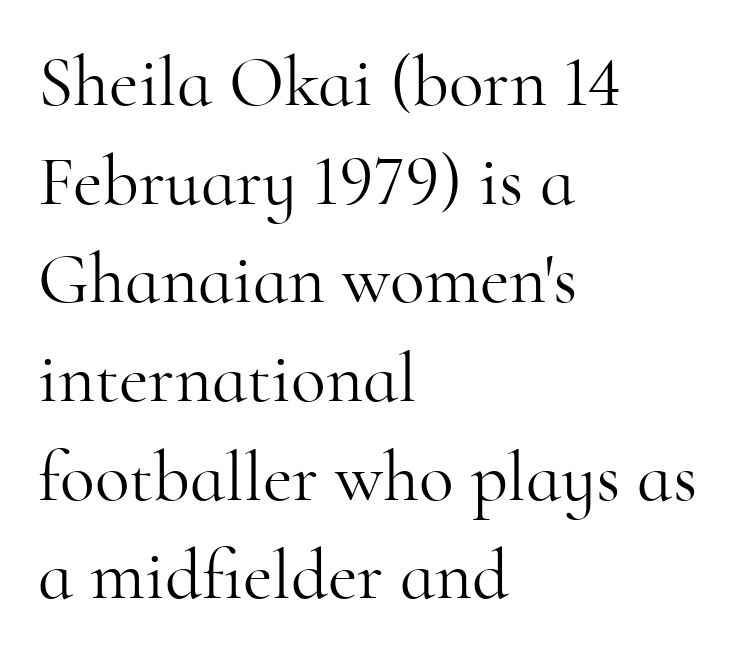
{"serif": "yes", "italic": "no", "bold": "no", "weight": "light", "width": "normal", "stroke_contrast": "high", "x_height": "small", "monospaced": "no", "underline": "no", "align": "left", "line_spacing": "normal", "line_spacing_ratio": 1.37, "letter_spacing": "normal", "letter_spacing_em": 0.0, "glyph_px": 72}
